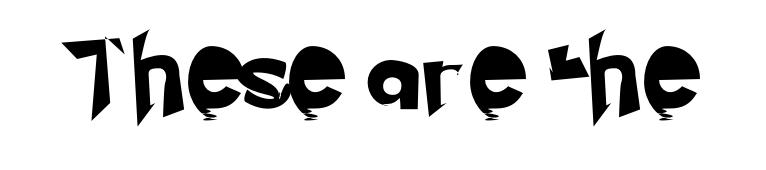
The image shows 73 px sans-serif type; set not underlined; low stroke contrast and a small x-height.
